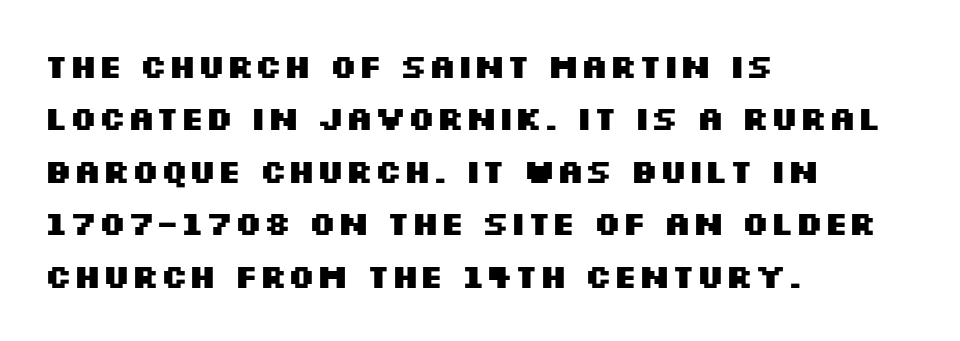
The image shows 33 px heavy, wide sans-serif type, upright; set left-aligned, normal line spacing (1.59x), normal letter spacing, not underlined; medium stroke contrast and a large x-height.
